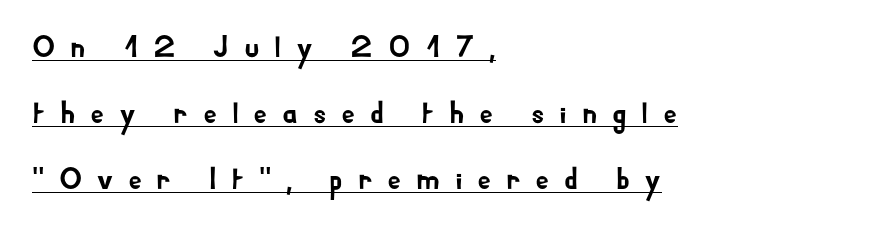
The image shows 31 px sans-serif type, upright; set left-aligned, loose line spacing (2.13x), unusually wide letter spacing (+0.47 em), underlined; low stroke contrast and a small x-height.
